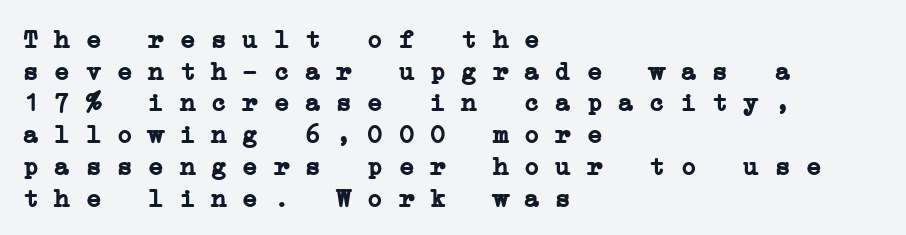
Spacing between characters is what you'd get straight out of the box. The compositor pushed each line to the left boundary. Compared with an ordinary text face, these strokes are far heavier — a full bold. Beneath every word, the page is bare.
